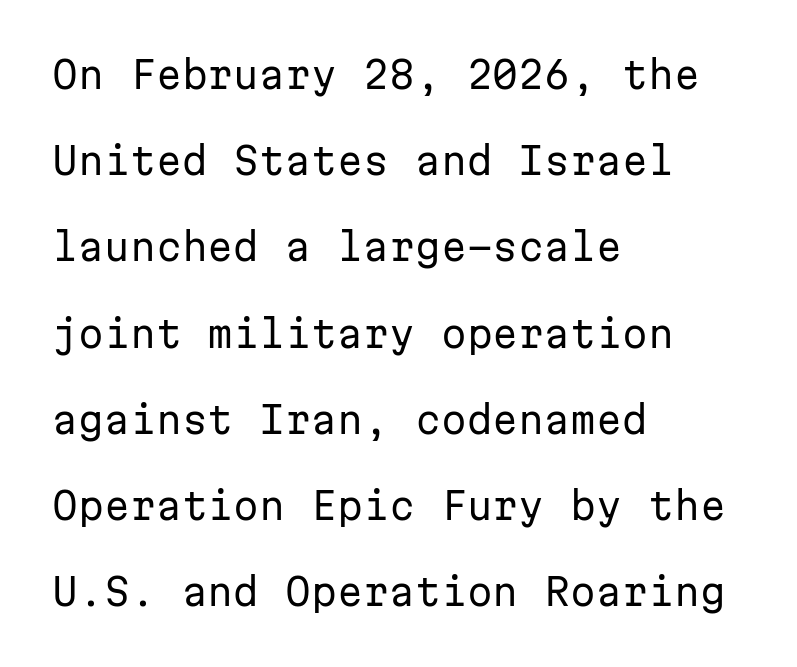
{"serif": "no", "italic": "no", "bold": "no", "weight": "regular", "width": "normal", "stroke_contrast": "low", "x_height": "medium", "monospaced": "yes", "underline": "no", "align": "left", "line_spacing": "loose", "line_spacing_ratio": 2.33, "letter_spacing": "normal", "letter_spacing_em": 0.0, "glyph_px": 37}
